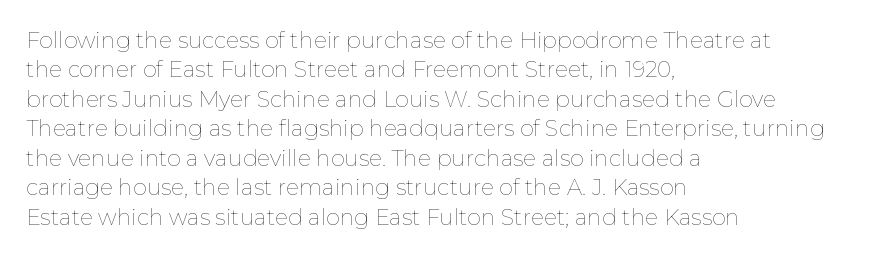
Bare-footed words on every line. Every stem runs plumb, perpendicular to the baseline. The typesetting does not lean heavy: it is not bold. Tracking value appears to be zero — textbook default spacing. The vertical gap from one line to the next is medium.
